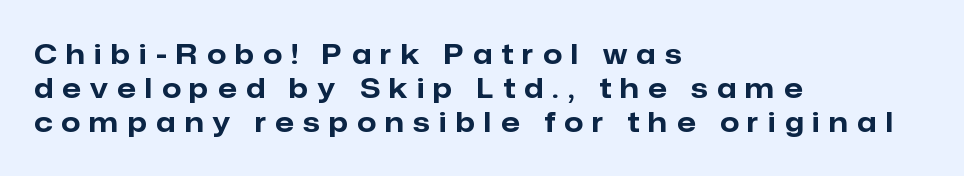
Rule under the text: the space is simply empty. Each new line begins a customary step beneath the previous one. Ordinary non-slanted type is in use. Does extra space separate the letters? Yes, quite a lot of it. The paragraph has a hard left edge and a soft right edge. Heft: maximum for text — a bold.
